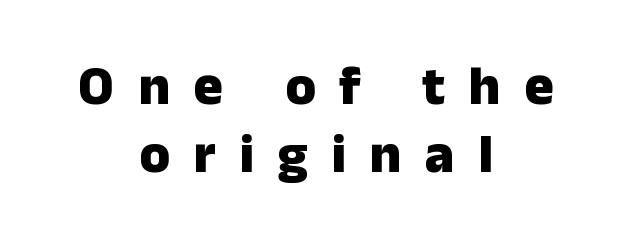
Q: Is the text bold? A: Yes.
Q: Is the text italic (slanted)? A: No, it is upright.
Q: Is the typeface a serif or a sans-serif typeface? A: Sans-serif.
Q: Is the text underlined? A: No.
Q: How is the paragraph aligned? A: Centered.
Q: Is the spacing between letters normal or unusually wide? A: Unusually wide.
Q: Width (condensed, normal, or wide)? A: Normal.
Q: Stroke contrast? A: Low.
Q: x-height? A: Medium.
Q: Monospaced? A: No.
